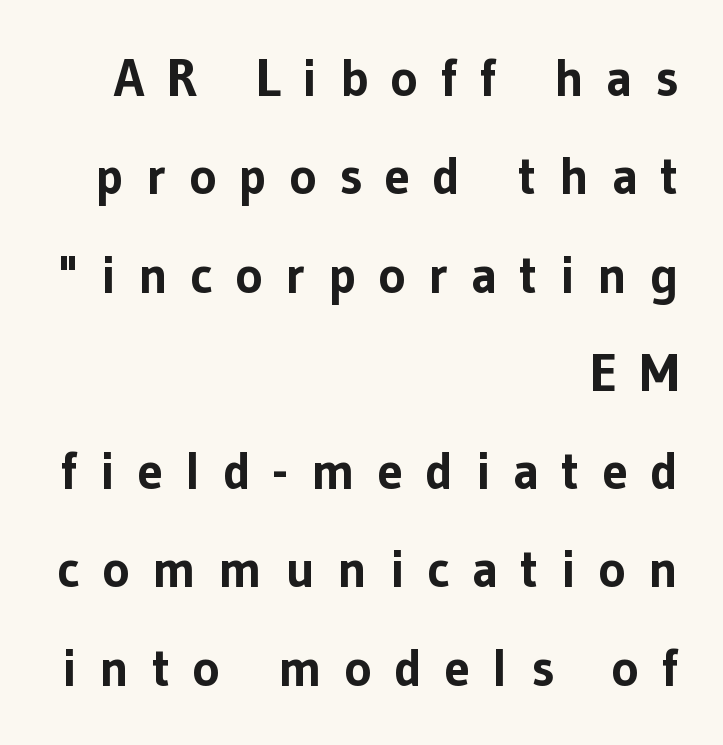
Any mark beneath the type? The region is blank. This is sans-serif lettering, the kind often seen on screens and signage. Its strokes are broad and dark, the hallmark of bold type. Every row of glyphs terminates at an identical x-position on the right. This sample uses expanded letter spacing, leaving extra air between glyphs.
